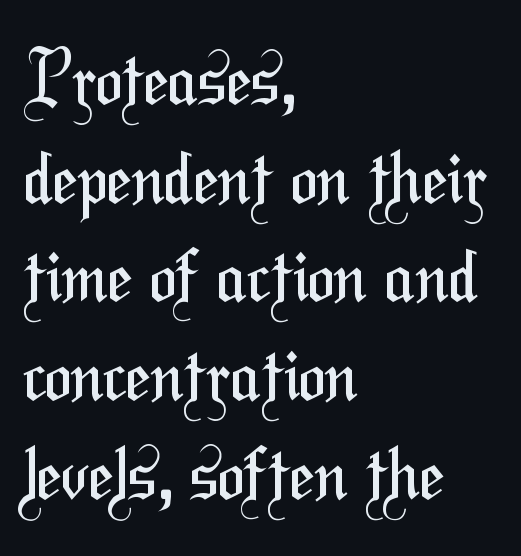
{"serif": "no", "bold": "no", "weight": "regular", "width": "condensed", "stroke_contrast": "medium", "x_height": "medium", "monospaced": "no", "underline": "no", "align": "left", "line_spacing": "normal", "line_spacing_ratio": 1.39, "letter_spacing": "normal", "letter_spacing_em": 0.0, "glyph_px": 71}
